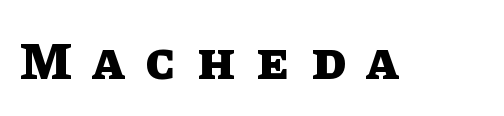
Q: Is the text bold? A: Yes.
Q: Is the text italic (slanted)? A: No, it is upright.
Q: Is the text underlined? A: No.
Q: Is the spacing between letters normal or unusually wide? A: Unusually wide.
Q: Width (condensed, normal, or wide)? A: Normal.
Q: Stroke contrast? A: Low.
Q: x-height? A: Large.
Q: Monospaced? A: No.
